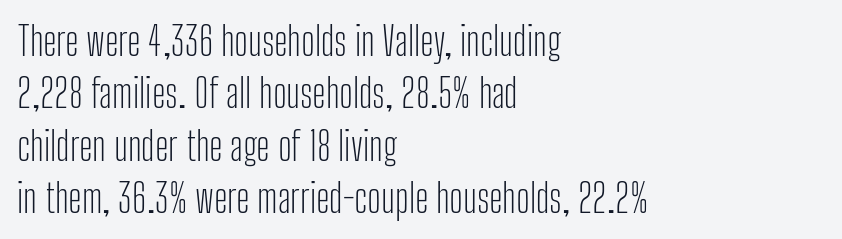
{"serif": "no", "italic": "no", "bold": "no", "weight": "light", "width": "condensed", "stroke_contrast": "low", "x_height": "medium", "monospaced": "no", "underline": "no", "align": "left", "line_spacing": "normal", "line_spacing_ratio": 1.34, "letter_spacing": "normal", "letter_spacing_em": 0.0, "glyph_px": 39}
